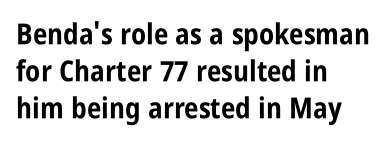
Q: Is the text bold? A: Yes.
Q: Is the text italic (slanted)? A: No, it is upright.
Q: Is the typeface a serif or a sans-serif typeface? A: Sans-serif.
Q: Is the text underlined? A: No.
Q: How is the paragraph aligned? A: Left-aligned.
Q: Is the spacing between letters normal or unusually wide? A: Normal.
Q: Is the spacing between lines tight, normal or loose? A: Normal.
Q: Width (condensed, normal, or wide)? A: Condensed.
Q: Stroke contrast? A: Low.
Q: x-height? A: Large.
Q: Monospaced? A: No.
